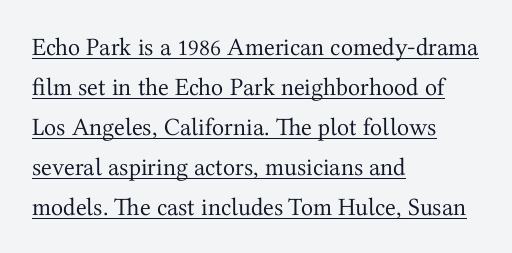
The image shows 25 px text type, upright; set left-aligned, normal line spacing (1.6x), normal letter spacing, underlined.
